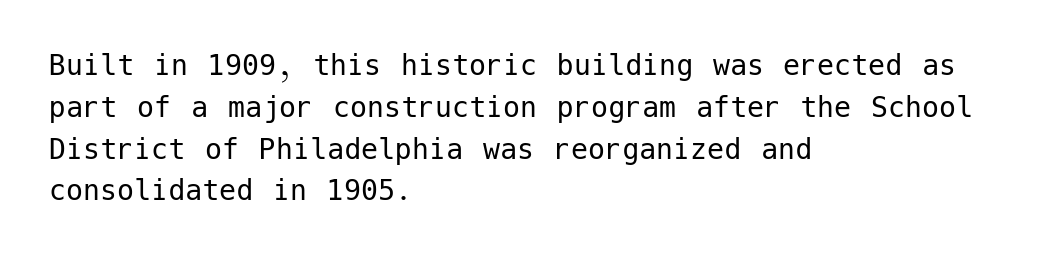
The image shows 34 px regular-weight sans-serif type, upright; set left-aligned, line spacing 1.23x, normal letter spacing, not underlined; low stroke contrast and a medium x-height.
